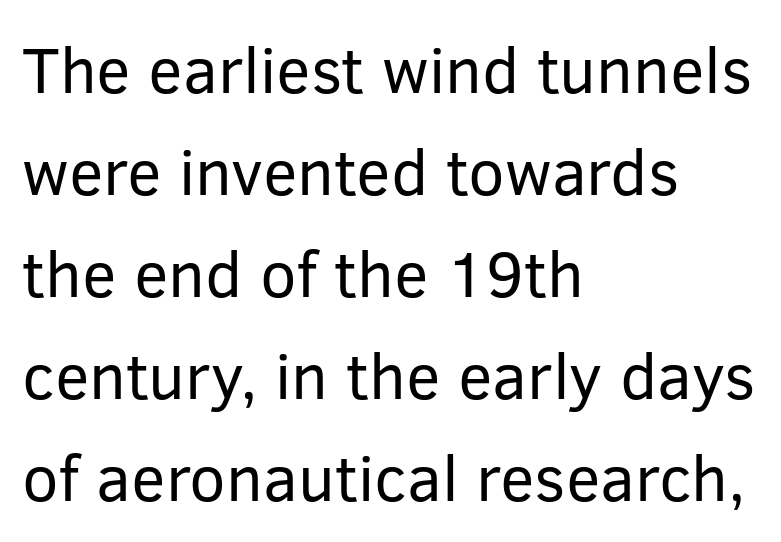
{"serif": "no", "italic": "no", "bold": "no", "weight": "regular", "width": "normal", "stroke_contrast": "low", "x_height": "medium", "monospaced": "no", "underline": "no", "align": "left", "line_spacing": "normal", "line_spacing_ratio": 1.57, "letter_spacing": "normal", "letter_spacing_em": 0.0, "glyph_px": 65}
